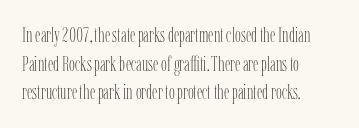
{"italic": "no", "bold": "no", "underline": "no", "align": "left", "line_spacing": "normal", "line_spacing_ratio": 1.36, "letter_spacing": "normal", "letter_spacing_em": 0.0, "glyph_px": 21}
